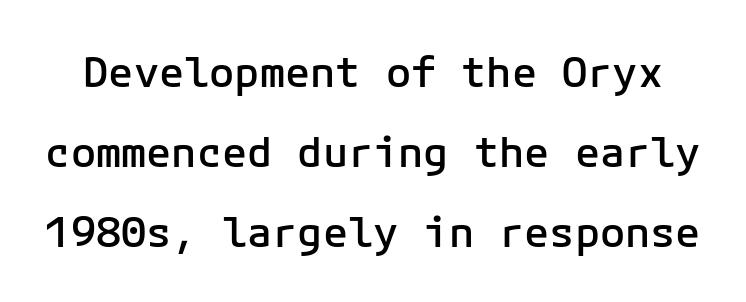
The image shows 42 px semibold sans-serif type, upright, monospaced; set loose line spacing (1.9x), normal letter spacing, not underlined; low stroke contrast and a medium x-height.
